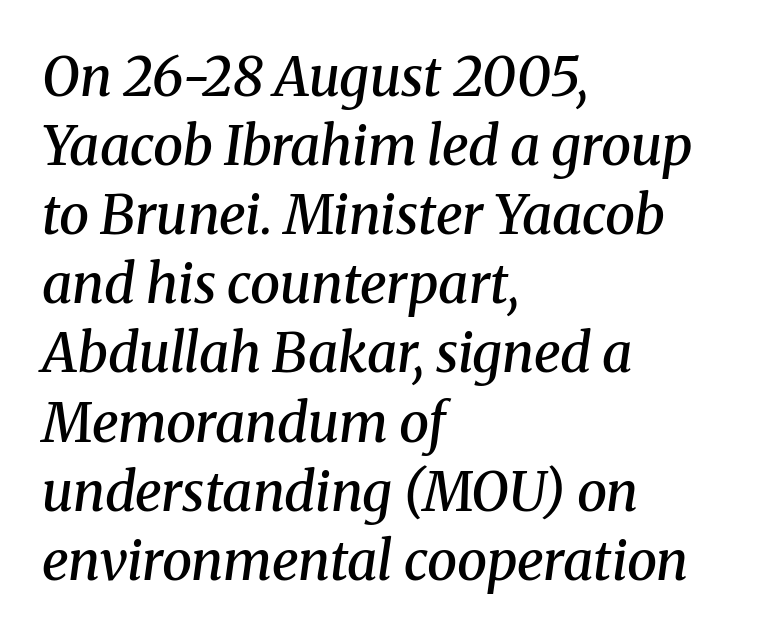
Q: Is the text bold? A: Semi-bold.
Q: Is the text italic (slanted)? A: Yes, it leans right by about 8 degrees.
Q: Is the typeface a serif or a sans-serif typeface? A: Serif.
Q: Is the text underlined? A: No.
Q: How is the paragraph aligned? A: Left-aligned.
Q: Is the spacing between letters normal or unusually wide? A: Normal.
Q: Is the spacing between lines tight, normal or loose? A: Normal.
Q: Width (condensed, normal, or wide)? A: Normal.
Q: Stroke contrast? A: Medium.
Q: x-height? A: Medium.
Q: Monospaced? A: No.
